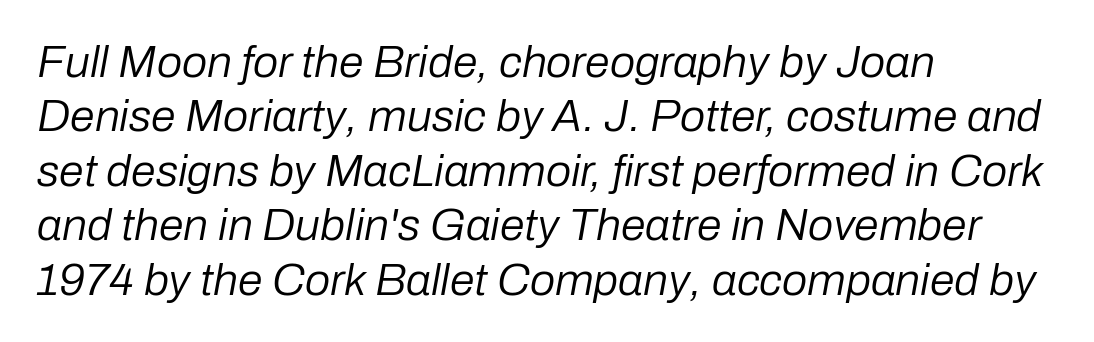
Decoration check: the copy has no underline. The typesetting does not lean heavy: it is not bold. Layout note: lines flush left. Each letter keeps its own natural width here, so spacing adapts to shape. Caption: standard tracking, unaltered. You can tell it's italic because the verticals aren't actually vertical.
